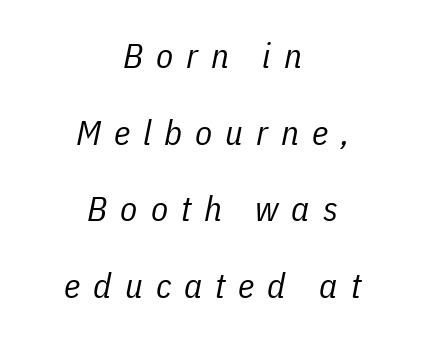
Casual observation: everything's sitting right in the middle. Observe the wide spacing: letters keep a clear distance from each other. The leading is generous, giving the passage an open texture. Every character sits at an angle, as italics do.
